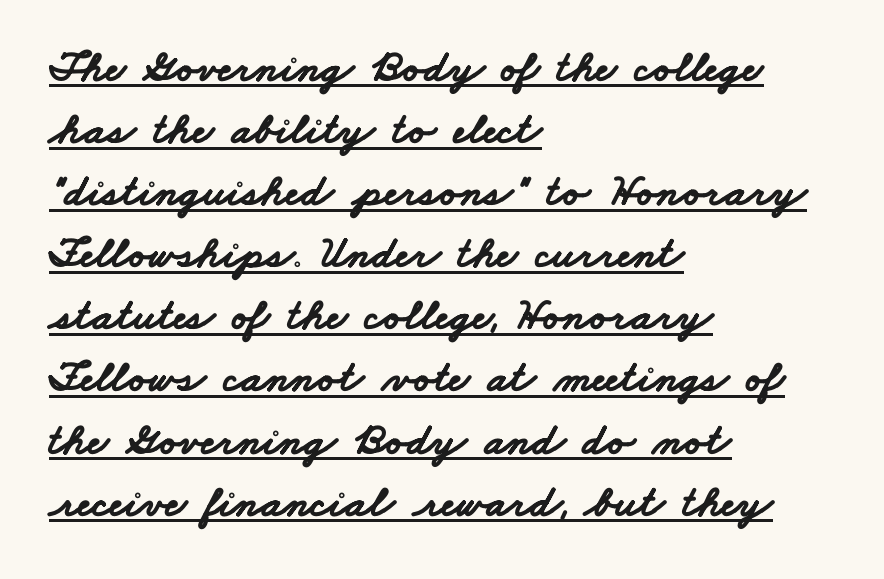
You can tell from the bare stems that sans-serif type was used. Looks like regular typesetting: each glyph gets only the width it needs. Tracking here is standard; glyphs follow each other at the usual distance. Strokes here are thick enough to call this a true bold. Does the leading feel generous? No, just average. The rendered words wear a rule along their underside.
